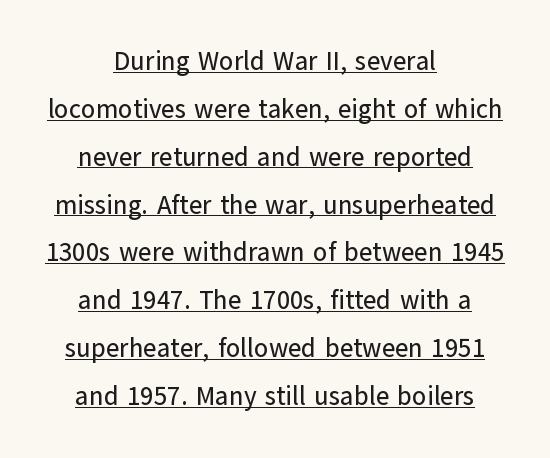
{"italic": "no", "underline": "yes", "align": "center", "line_spacing_ratio": 1.84, "letter_spacing": "normal", "letter_spacing_em": 0.0, "glyph_px": 26}
